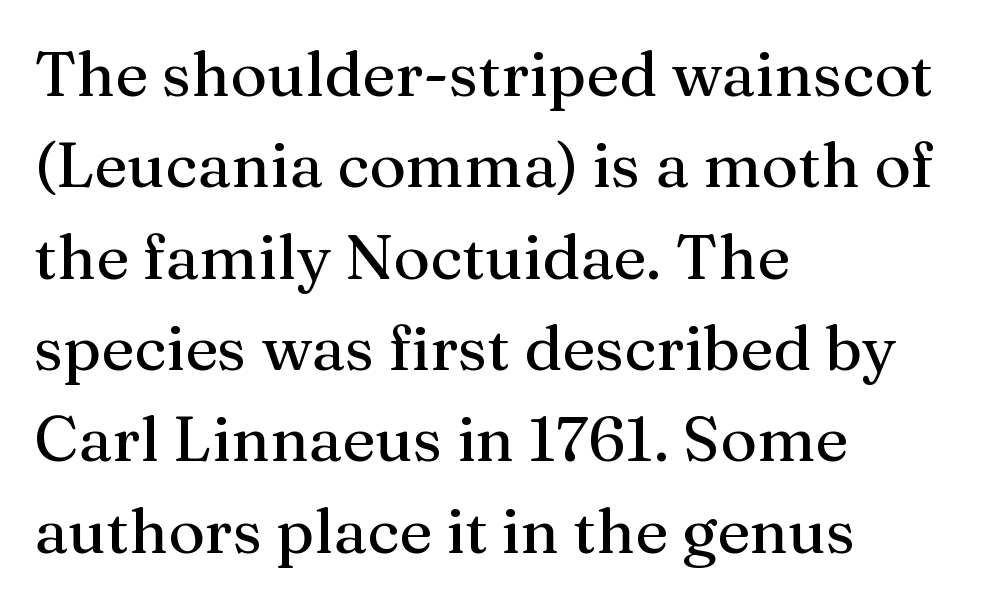
Q: Is the text italic (slanted)? A: No, it is upright.
Q: Is the typeface a serif or a sans-serif typeface? A: Serif.
Q: Is the text underlined? A: No.
Q: How is the paragraph aligned? A: Left-aligned.
Q: Is the spacing between letters normal or unusually wide? A: Normal.
Q: Is the spacing between lines tight, normal or loose? A: Normal.
Q: Width (condensed, normal, or wide)? A: Normal.
Q: Stroke contrast? A: Medium.
Q: x-height? A: Medium.
Q: Monospaced? A: No.
